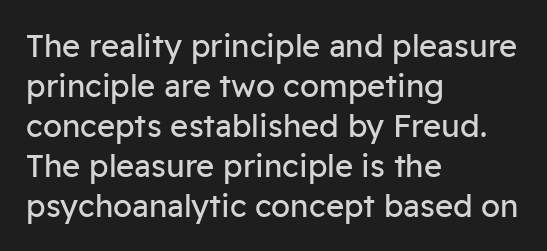
Q: Is the text bold? A: No.
Q: Is the text italic (slanted)? A: No, it is upright.
Q: Is the typeface a serif or a sans-serif typeface? A: Sans-serif.
Q: Is the text underlined? A: No.
Q: How is the paragraph aligned? A: Left-aligned.
Q: Is the spacing between letters normal or unusually wide? A: Normal.
Q: Is the spacing between lines tight, normal or loose? A: Normal.
Q: Width (condensed, normal, or wide)? A: Normal.
Q: Stroke contrast? A: Low.
Q: x-height? A: Medium.
Q: Monospaced? A: No.
